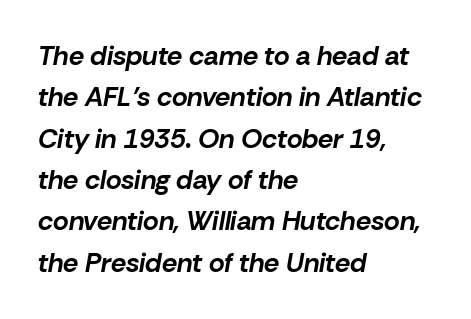
Descender tails drop into unmarked territory. The face used here is rendered with its standard letterfit. The paragraph shown leans on its left margin. The block of text has a typical density, with ordinary space between rows.
